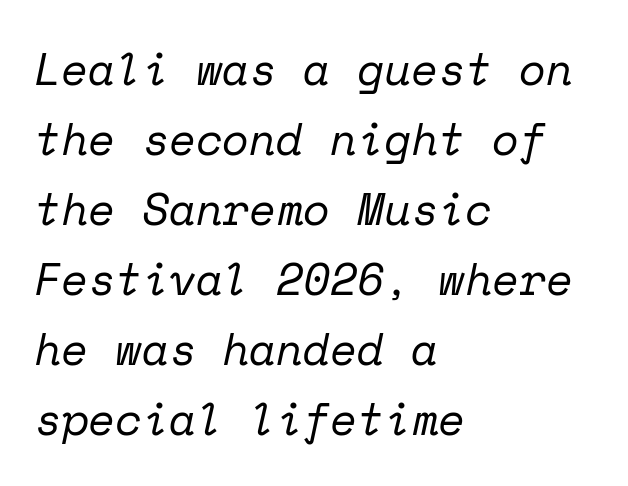
Letter spacing: default. These lines sit exactly where default settings would place them. It's the slanting kind of type. Vertical stems look standard width or narrower in stroke.
